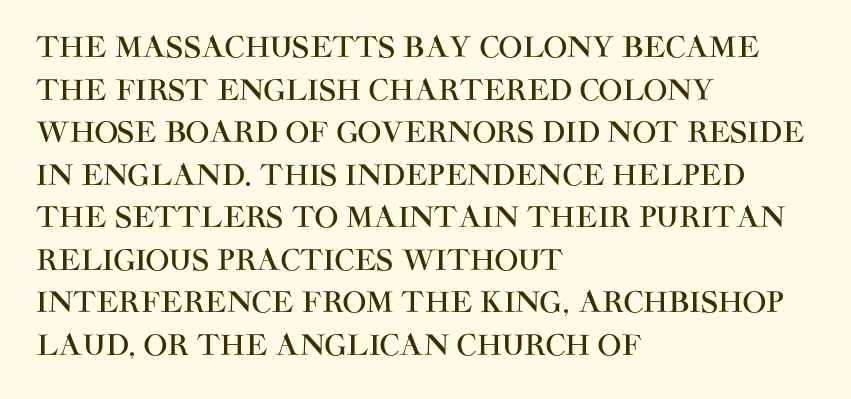
Q: Is the text italic (slanted)? A: No, it is upright.
Q: Is the typeface a serif or a sans-serif typeface? A: Sans-serif.
Q: Is the text underlined? A: No.
Q: How is the paragraph aligned? A: Left-aligned.
Q: Is the spacing between letters normal or unusually wide? A: Normal.
Q: Is the spacing between lines tight, normal or loose? A: Normal.
Q: Width (condensed, normal, or wide)? A: Normal.
Q: Stroke contrast? A: High.
Q: x-height? A: Large.
Q: Monospaced? A: No.
